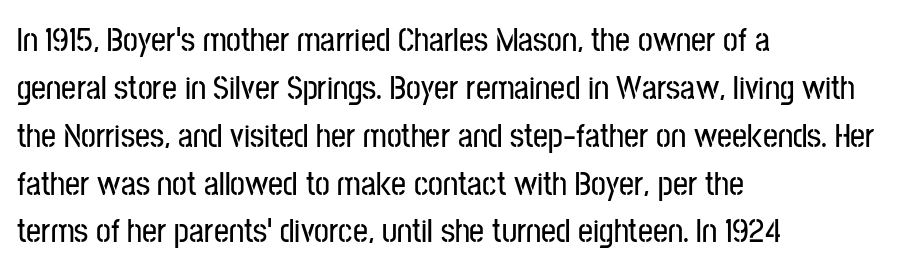
{"serif": "no", "italic": "no", "width": "condensed", "stroke_contrast": "low", "x_height": "medium", "monospaced": "no", "underline": "no", "align": "left", "line_spacing": "normal", "line_spacing_ratio": 1.45, "letter_spacing": "normal", "letter_spacing_em": 0.0, "glyph_px": 33}
